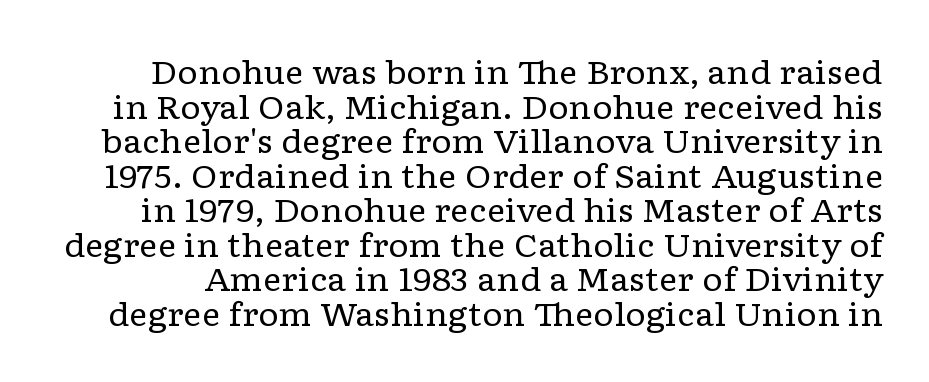
Q: Is the text bold? A: No.
Q: Is the text italic (slanted)? A: No, it is upright.
Q: Is the typeface a serif or a sans-serif typeface? A: Serif.
Q: Is the text underlined? A: No.
Q: Is the spacing between letters normal or unusually wide? A: Normal.
Q: Is the spacing between lines tight, normal or loose? A: Tight.
Q: Width (condensed, normal, or wide)? A: Wide.
Q: Stroke contrast? A: Low.
Q: x-height? A: Medium.
Q: Monospaced? A: No.
